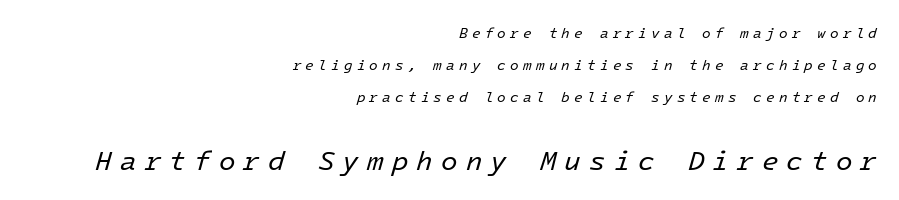
These two chunks differ in scale, with the bottom chunk taking the larger measure. A typesetter would mark this as italic. No extra ink here — the face is not bold. Horizontally, the lines are justified to the trailing edge only. This sample trades compactness for vertical openness between lines.
